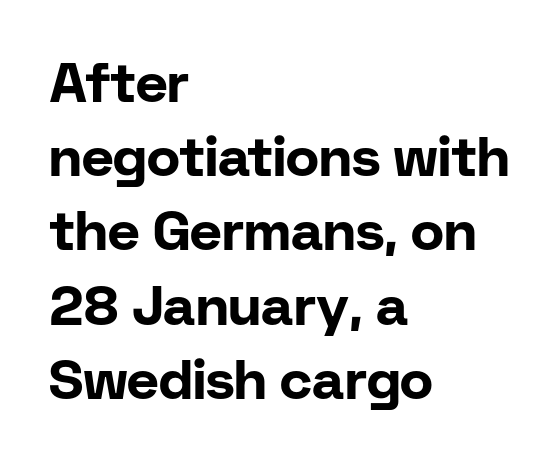
The image shows 55 px bold sans-serif type, upright; set left-aligned, normal line spacing (1.35x), normal letter spacing, not underlined; low stroke contrast and a medium x-height.
